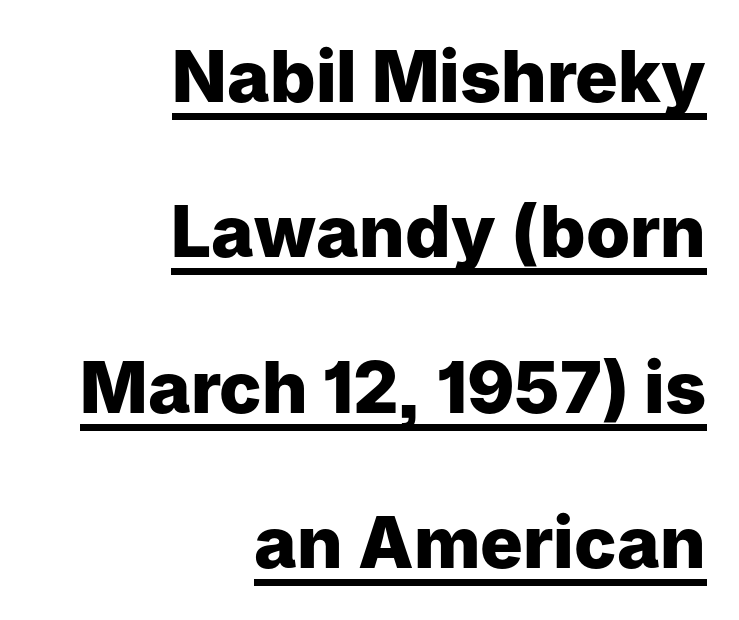
Q: Is the text bold? A: Yes.
Q: Is the text italic (slanted)? A: No, it is upright.
Q: Is the typeface a serif or a sans-serif typeface? A: Sans-serif.
Q: Is the text underlined? A: Yes.
Q: How is the paragraph aligned? A: Right-aligned.
Q: Is the spacing between letters normal or unusually wide? A: Normal.
Q: Is the spacing between lines tight, normal or loose? A: Loose.
Q: Width (condensed, normal, or wide)? A: Normal.
Q: Stroke contrast? A: Low.
Q: x-height? A: Medium.
Q: Monospaced? A: No.
